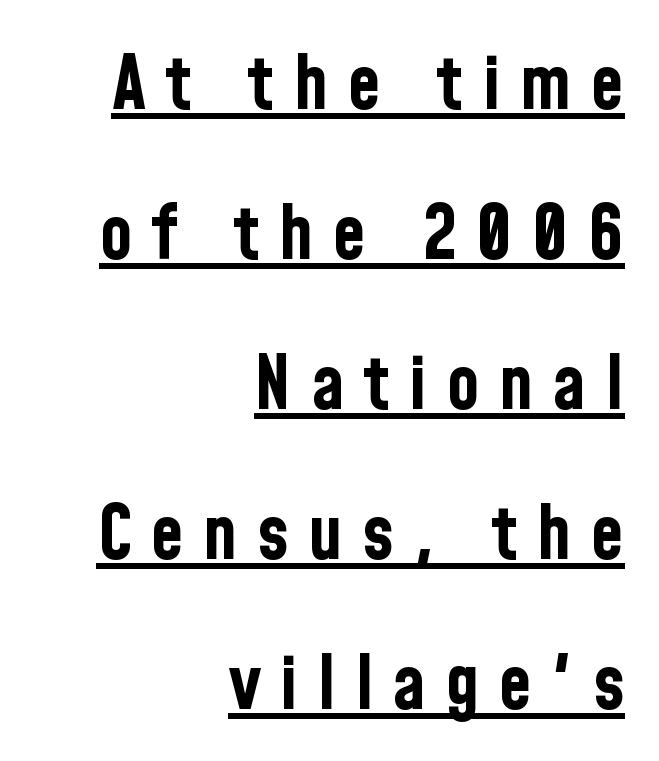
{"serif": "no", "italic": "no", "bold": "yes", "weight": "bold", "width": "condensed", "stroke_contrast": "low", "x_height": "medium", "monospaced": "no", "underline": "yes", "align": "right", "line_spacing": "loose", "line_spacing_ratio": 2.0, "letter_spacing": "wide", "letter_spacing_em": 0.26, "glyph_px": 75}
